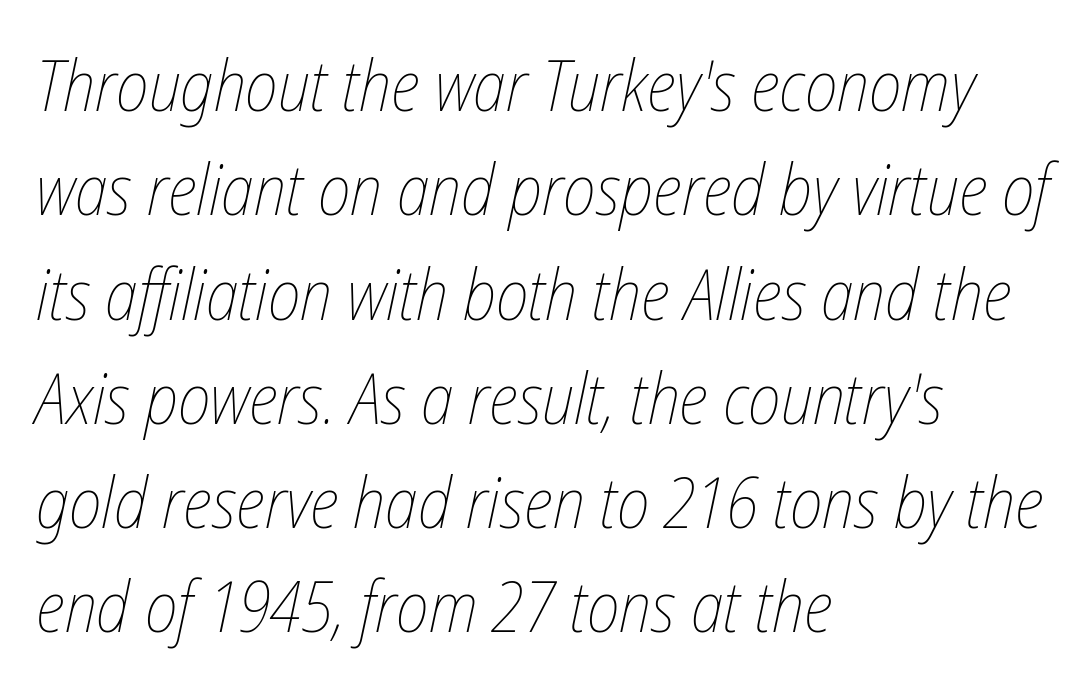
The image shows 70 px thin, condensed type, italic (leaning right); set left-aligned, normal line spacing (1.49x), normal letter spacing, not underlined; low stroke contrast and a medium x-height.
